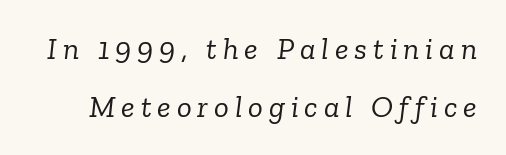
{"serif": "yes", "italic": "yes", "lean": "right", "slant_degrees": 6, "bold": "no", "weight": "light", "width": "normal", "stroke_contrast": "low", "x_height": "medium", "monospaced": "no", "underline": "no", "line_spacing_ratio": 1.88, "glyph_px": 31}
